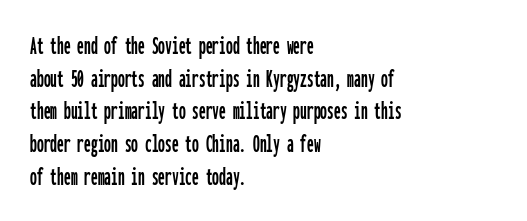
Words float on clear page, feet unadorned. Words appear dense and cohesive because spacing is normal. The lettering holds an erect, upright posture throughout. If you drew a ruler down the left edge, every line would touch it.
